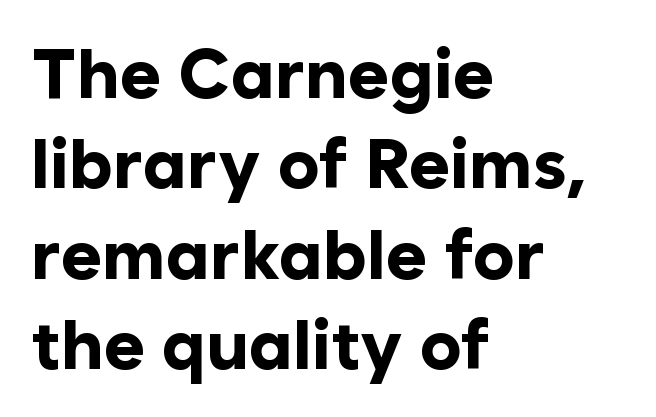
The vertical gap from one line to the next is medium. Short and long lines alike share a common starting point at left. Is this a sans? Yes — the strokes have no serifs. Upright lettering throughout. Descender tails drop into unmarked territory.
